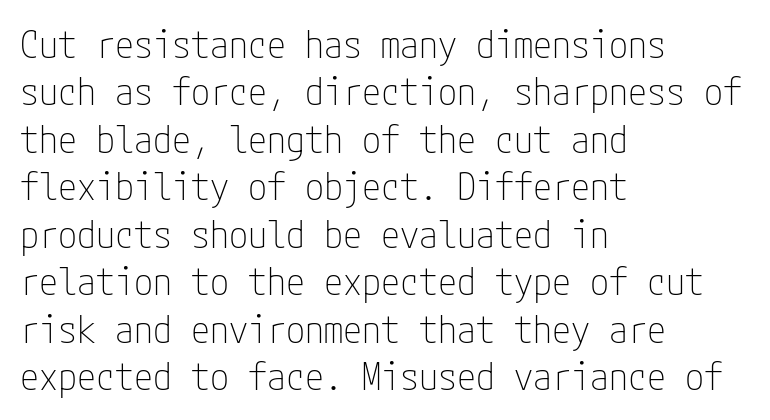
Default kerning and tracking; the words read as compact shapes. Is there any slant? The stems are plumb. Unmarked baselines from the first word to the last. These lines stack with their left ends in a neat column.
